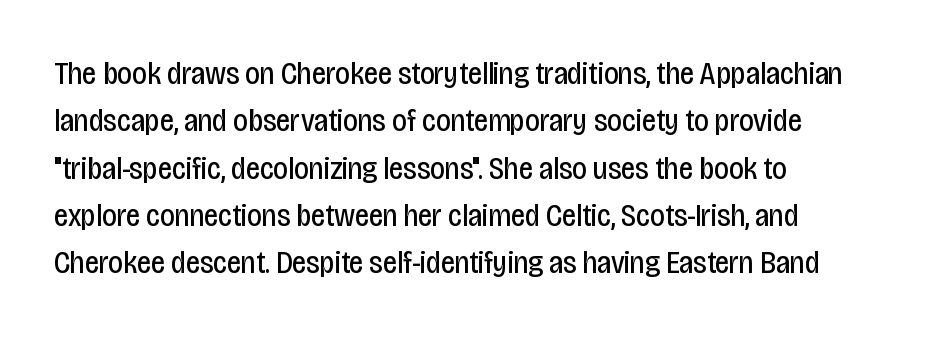
The image shows 32 px regular-weight, condensed sans-serif type, upright; set left-aligned, normal line spacing (1.48x), normal letter spacing, not underlined; low stroke contrast and a large x-height.
